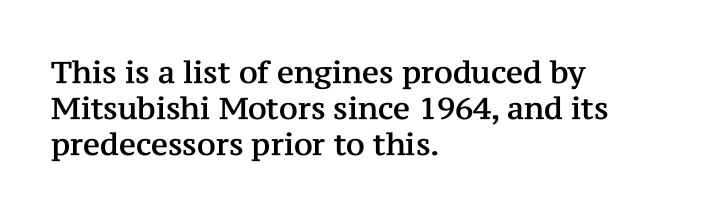
The tracking reads as untouched default to a designer's eye. Line starts are locked; line ends wander. Nobody drew a line under any word here. To sum up the face: it has serifs. The letters advance in unequal steps, a hallmark of proportional type.
